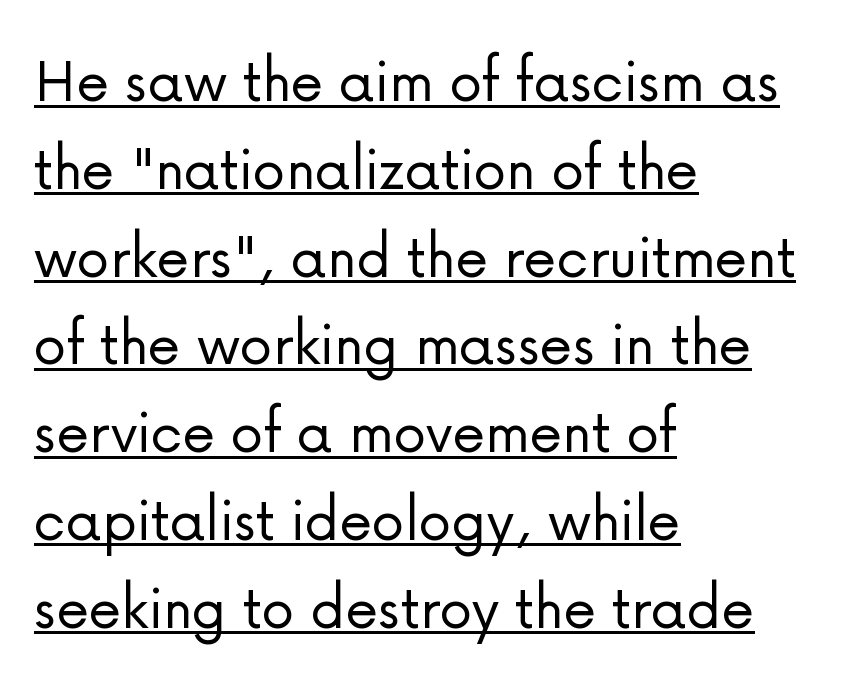
{"serif": "no", "italic": "no", "bold": "no", "weight": "light", "width": "normal", "stroke_contrast": "low", "x_height": "medium", "monospaced": "no", "underline": "yes", "align": "left", "line_spacing": "normal", "line_spacing_ratio": 1.31, "letter_spacing": "normal", "letter_spacing_em": 0.0, "glyph_px": 67}
